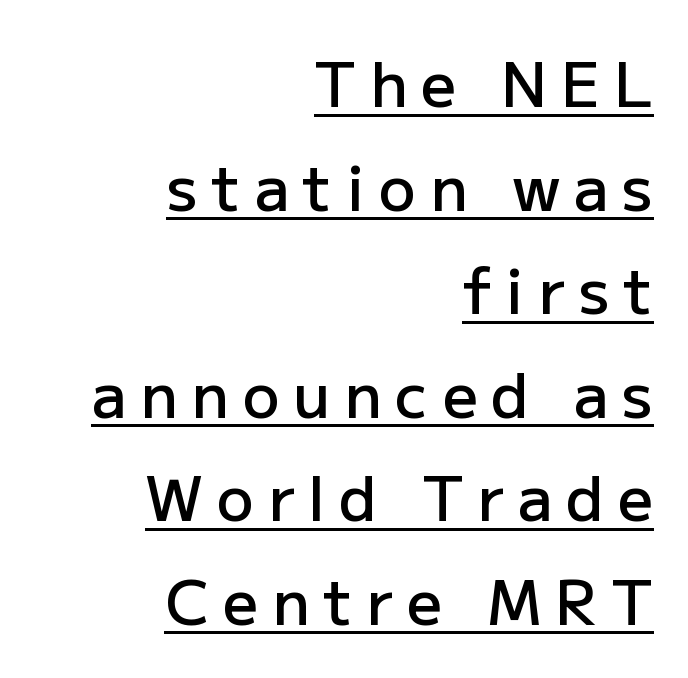
Q: Is the text bold? A: Semi-bold.
Q: Is the text italic (slanted)? A: No, it is upright.
Q: Is the typeface a serif or a sans-serif typeface? A: Sans-serif.
Q: Is the text underlined? A: Yes.
Q: How is the paragraph aligned? A: Right-aligned.
Q: Is the spacing between letters normal or unusually wide? A: Unusually wide.
Q: Is the spacing between lines tight, normal or loose? A: Normal.
Q: Width (condensed, normal, or wide)? A: Normal.
Q: Stroke contrast? A: Low.
Q: x-height? A: Medium.
Q: Monospaced? A: No.
